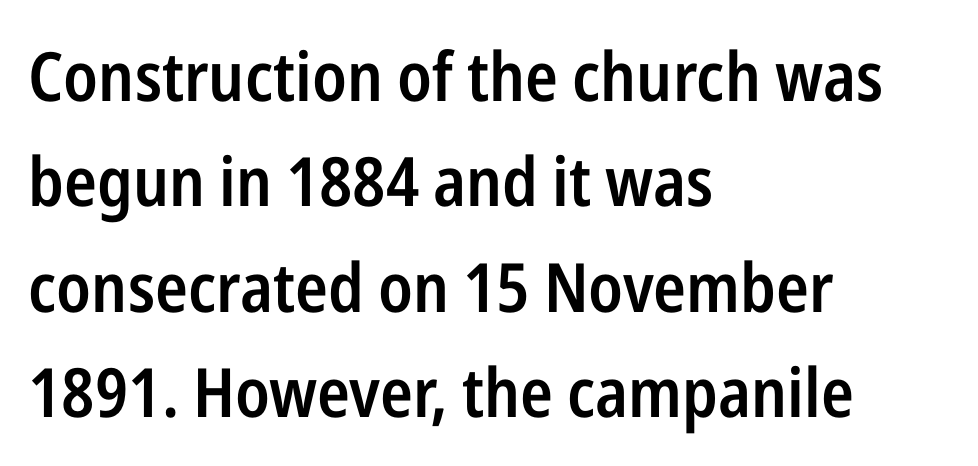
Q: Is the text bold? A: Semi-bold.
Q: Is the text italic (slanted)? A: No, it is upright.
Q: Is the typeface a serif or a sans-serif typeface? A: Sans-serif.
Q: Is the text underlined? A: No.
Q: How is the paragraph aligned? A: Left-aligned.
Q: Is the spacing between letters normal or unusually wide? A: Normal.
Q: Is the spacing between lines tight, normal or loose? A: Normal.
Q: Width (condensed, normal, or wide)? A: Condensed.
Q: Stroke contrast? A: Low.
Q: x-height? A: Medium.
Q: Monospaced? A: No.
